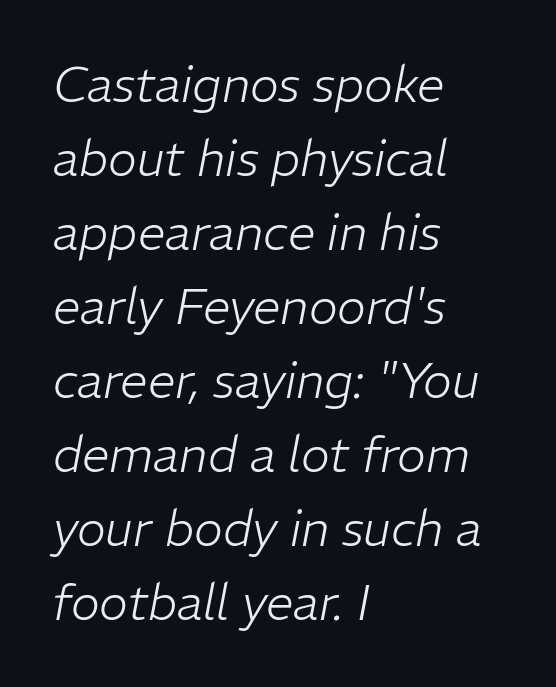
The image shows 49 px light type, italic (leaning right); set left-aligned, normal line spacing (1.51x), normal letter spacing, not underlined; low stroke contrast and a medium x-height.
